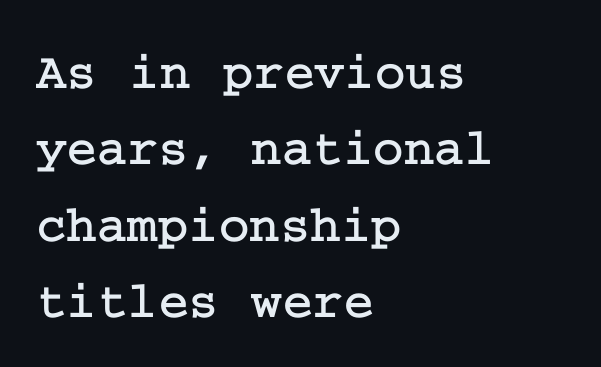
The image shows 52 px serif type, upright; set left-aligned, normal line spacing (1.47x), normal letter spacing, not underlined; low stroke contrast and a medium x-height.
